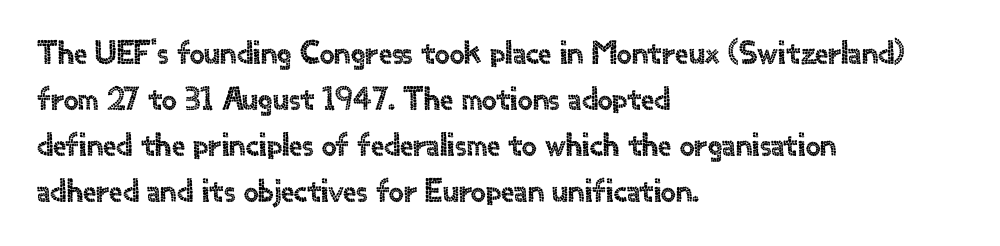
{"serif": "no", "italic": "no", "width": "normal", "x_height": "small", "monospaced": "no", "underline": "no", "align": "left", "line_spacing": "normal", "line_spacing_ratio": 1.39, "letter_spacing": "normal", "letter_spacing_em": 0.0, "glyph_px": 33}
